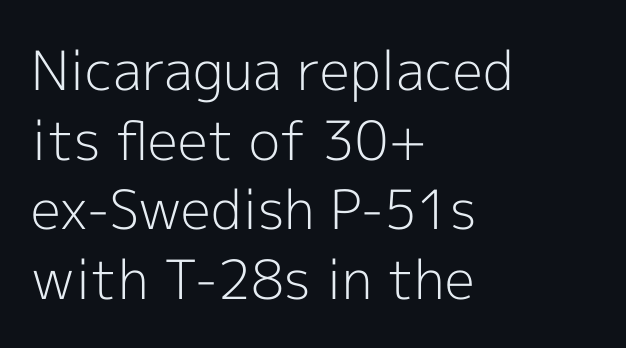
Anything drawn beneath the words? Only blank space. In terms of letterspacing, this is plain default setting. The block of text has a typical density, with ordinary space between rows. Note the varied advance widths — an 'i' is clearly narrower than an 'm'. Posture: vertical. The font sits on the lighter half of the weight spectrum, regular included.
